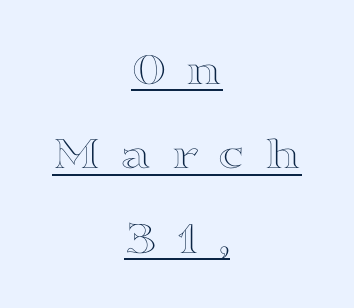
{"italic": "no", "width": "wide", "x_height": "medium", "monospaced": "no", "underline": "yes", "align": "center", "line_spacing_ratio": 1.76, "letter_spacing": "wide", "letter_spacing_em": 0.4, "glyph_px": 48}
